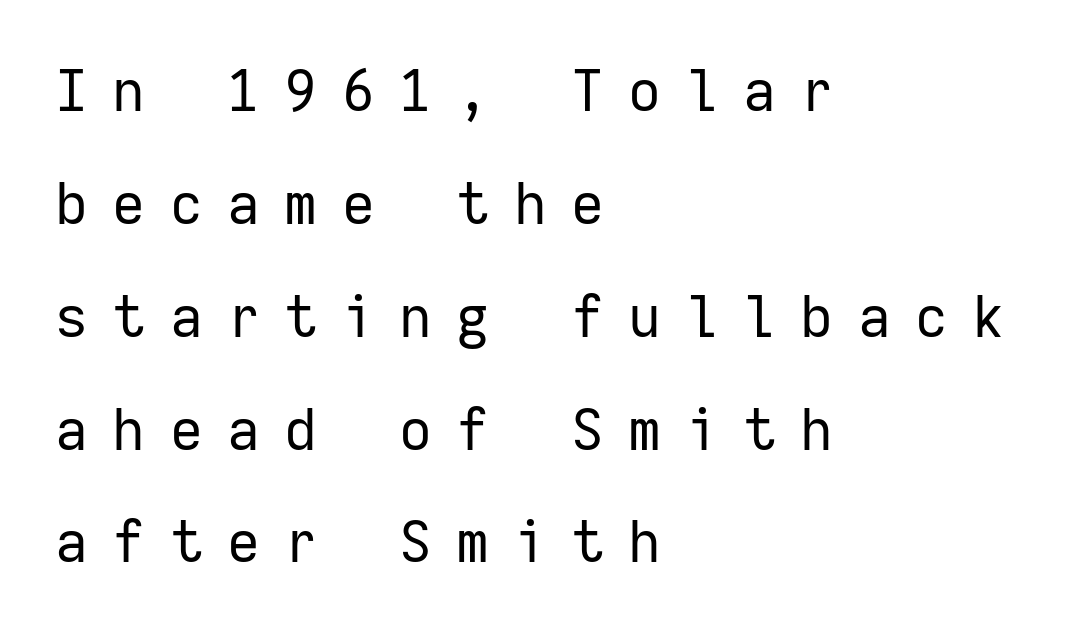
The image shows 57 px regular-weight sans-serif type, upright, monospaced; set left-aligned, loose line spacing (1.98x), unusually wide letter spacing (+0.43 em), not underlined; low stroke contrast and a medium x-height.
